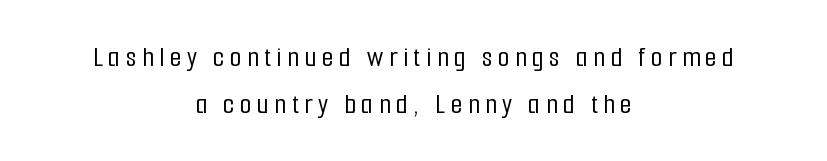
The image shows 29 px condensed sans-serif type, upright; set centered, normal line spacing (1.62x), unusually wide letter spacing (+0.2 em), not underlined; low stroke contrast and a medium x-height.
